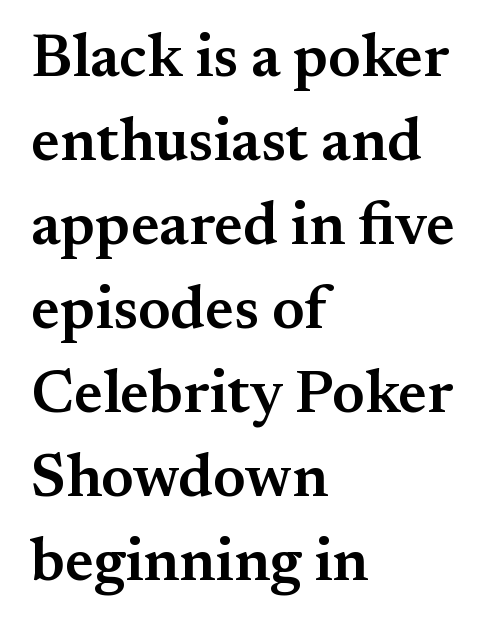
A typesetter would call this proportional, since set widths differ per character. Short note: letters normally spaced. Whoever set this chose a conventional vertical rhythm. The font's upright variant was chosen for this text. Does the type have serifs? Yes, each stem ends in a small foot. Any mark beneath the type? The region is blank.
